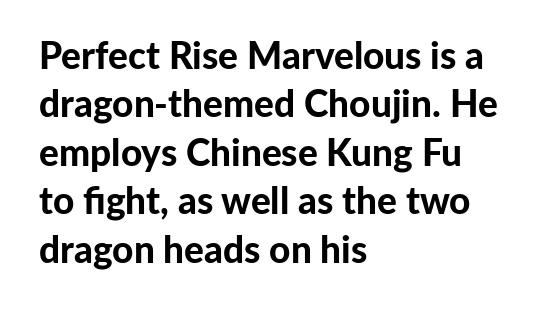
Q: Is the text bold? A: Yes.
Q: Is the text italic (slanted)? A: No, it is upright.
Q: Is the typeface a serif or a sans-serif typeface? A: Sans-serif.
Q: Is the text underlined? A: No.
Q: How is the paragraph aligned? A: Left-aligned.
Q: Is the spacing between letters normal or unusually wide? A: Normal.
Q: Is the spacing between lines tight, normal or loose? A: Normal.
Q: Width (condensed, normal, or wide)? A: Normal.
Q: Stroke contrast? A: Low.
Q: x-height? A: Medium.
Q: Monospaced? A: No.
